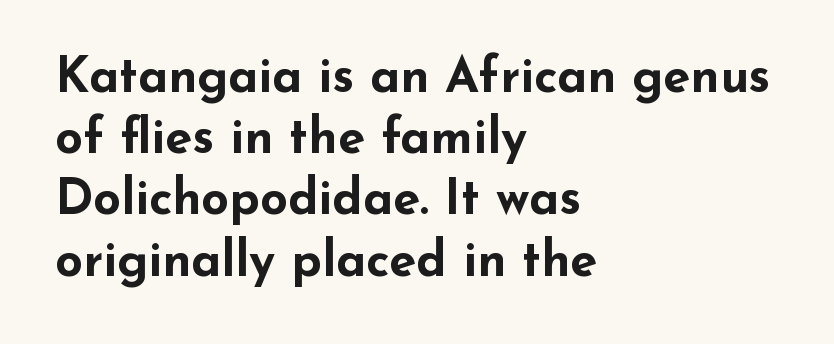
Q: Is the text bold? A: Yes.
Q: Is the text italic (slanted)? A: No, it is upright.
Q: Is the typeface a serif or a sans-serif typeface? A: Sans-serif.
Q: Is the text underlined? A: No.
Q: How is the paragraph aligned? A: Left-aligned.
Q: Is the spacing between letters normal or unusually wide? A: Normal.
Q: Is the spacing between lines tight, normal or loose? A: Normal.
Q: Width (condensed, normal, or wide)? A: Wide.
Q: Stroke contrast? A: Low.
Q: x-height? A: Small.
Q: Monospaced? A: No.
